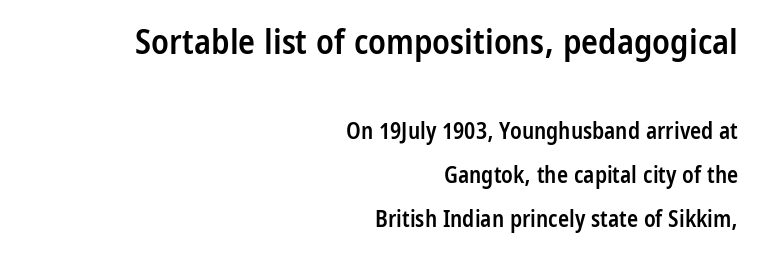
Q: Is the text bold? A: Semi-bold.
Q: Is the text italic (slanted)? A: No, it is upright.
Q: Is the typeface a serif or a sans-serif typeface? A: Sans-serif.
Q: Is the text underlined? A: No.
Q: How is the paragraph aligned? A: Right-aligned.
Q: Is the spacing between letters normal or unusually wide? A: Normal.
Q: Is the spacing between lines tight, normal or loose? A: Loose.
Q: Which block of text is set in a larger size, the first (top) or the second (bottom)? A: The first (top) one.
Q: Width (condensed, normal, or wide)? A: Condensed.
Q: Stroke contrast? A: Low.
Q: x-height? A: Medium.
Q: Monospaced? A: No.
